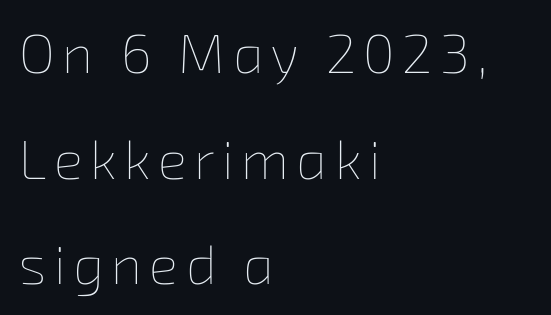
No extra ink here — the face is not bold. This sample has the flowing, uneven cadence of proportional lettering. The designer dialed line spacing up above the default. This rendering uses left alignment, leaving the right contour irregular. Anything drawn beneath the words? Only blank space.
